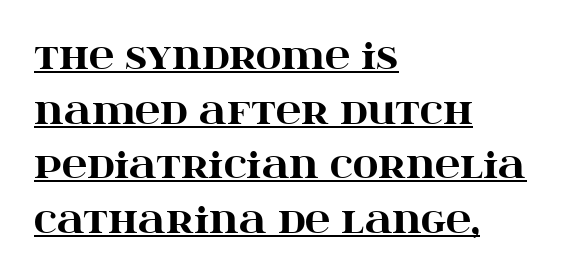
{"serif": "yes", "italic": "no", "bold": "yes", "weight": "heavy", "width": "wide", "stroke_contrast": "high", "x_height": "large", "monospaced": "no", "underline": "yes", "align": "left", "line_spacing": "normal", "line_spacing_ratio": 1.56, "letter_spacing": "normal", "letter_spacing_em": 0.0, "glyph_px": 35}
